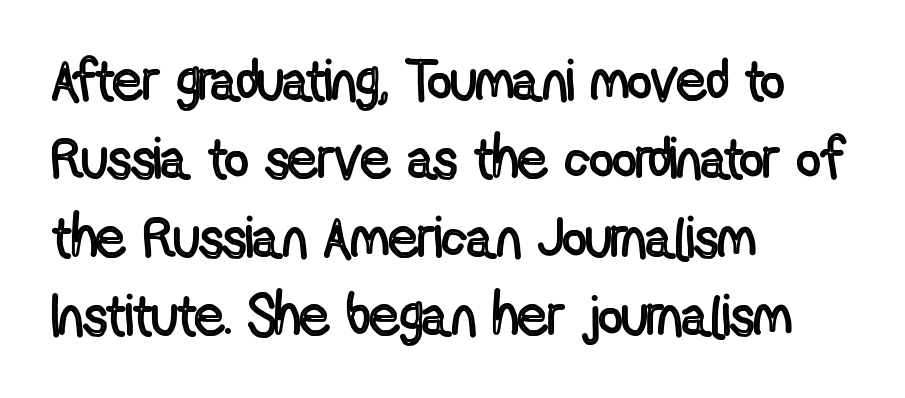
Check the space under the baseline: it is left empty. Reading down the column, the eye jumps a familiar distance to each next line. Ascenders rise straight up at ninety degrees. This sample has the flowing, uneven cadence of proportional lettering. The lines in this sample share a left origin and differ only in where they stop.
